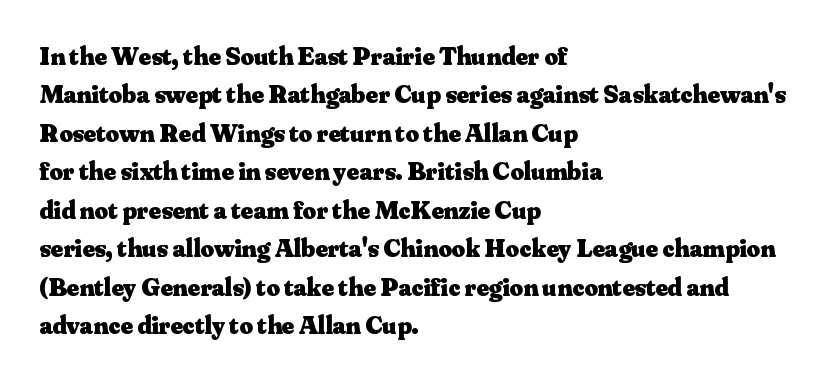
{"italic": "no", "bold": "yes", "underline": "no", "align": "left", "line_spacing": "normal", "line_spacing_ratio": 1.48, "letter_spacing": "normal", "letter_spacing_em": 0.0, "glyph_px": 26}
